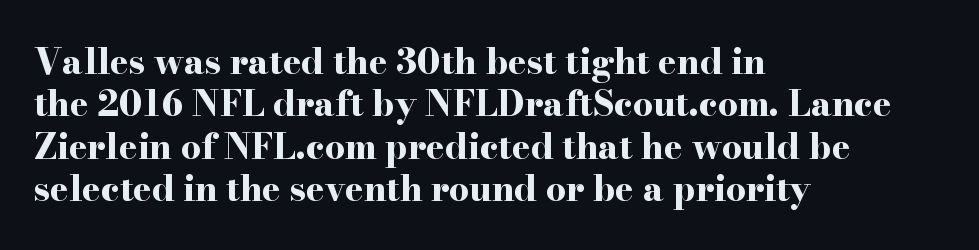
The image shows 35 px bold, wide serif type, upright; set left-aligned, line spacing 1.21x, normal letter spacing, not underlined; high stroke contrast and a small x-height.
